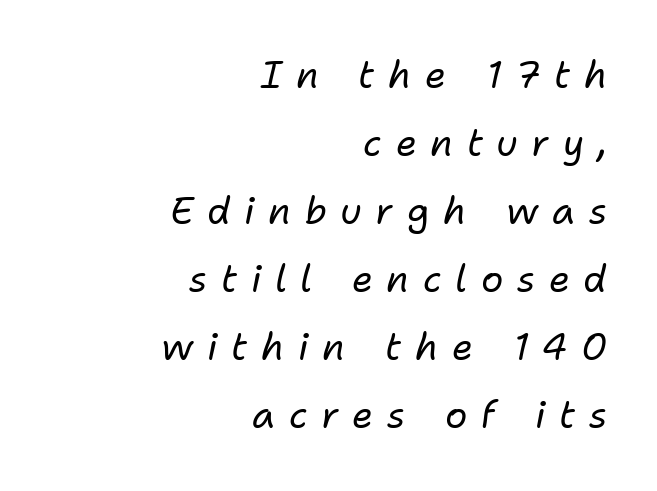
The image shows 37 px regular-weight type, italic (leaning right); set right-aligned, line spacing 1.84x, unusually wide letter spacing (+0.37 em), not underlined; low stroke contrast and a medium x-height.
